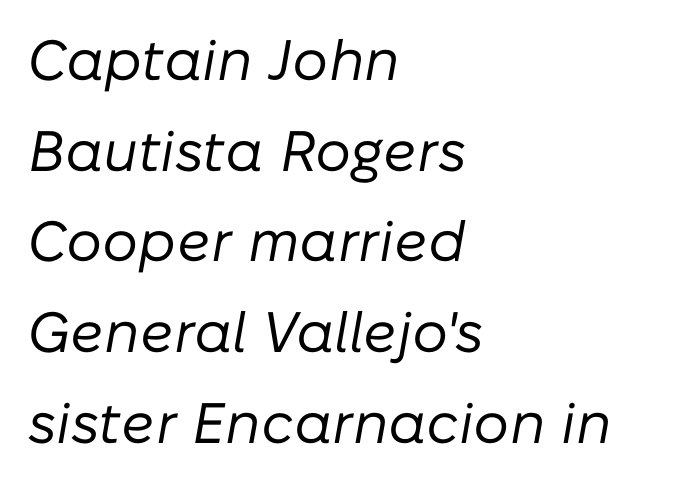
{"italic": "yes", "lean": "right", "slant_degrees": 10, "bold": "no", "weight": "regular", "width": "normal", "stroke_contrast": "low", "x_height": "medium", "monospaced": "no", "underline": "no", "align": "left", "line_spacing": "normal", "line_spacing_ratio": 1.59, "letter_spacing": "normal", "letter_spacing_em": 0.0, "glyph_px": 57}
